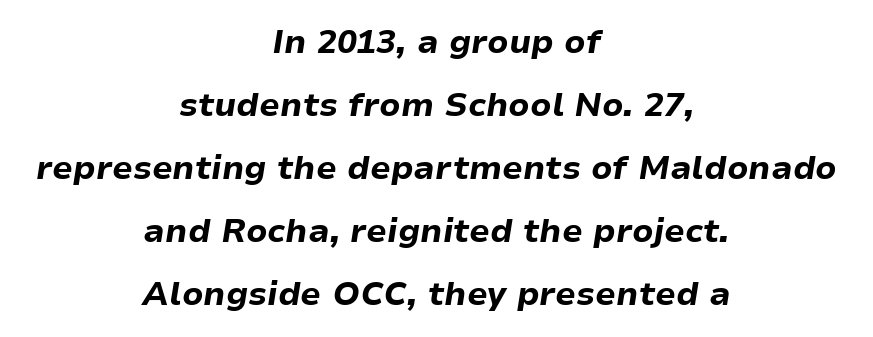
The image shows 33 px bold type, italic (leaning right); set centered, loose line spacing (1.91x), normal letter spacing, not underlined; low stroke contrast and a medium x-height.
